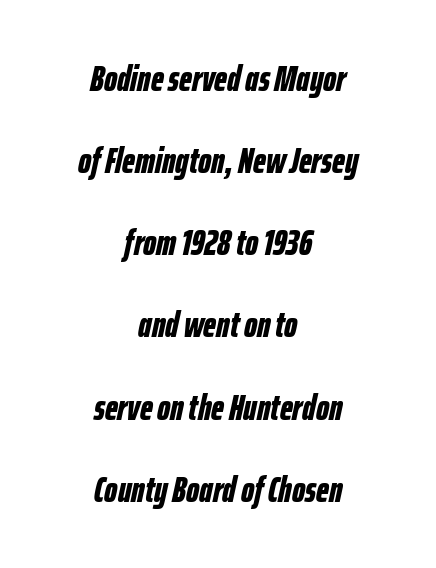
Interline gaps are noticeably wide in this sample. Descenders are the only things crossing below the line. Tracking value appears to be zero — textbook default spacing. Each line is balanced around a shared central axis.
